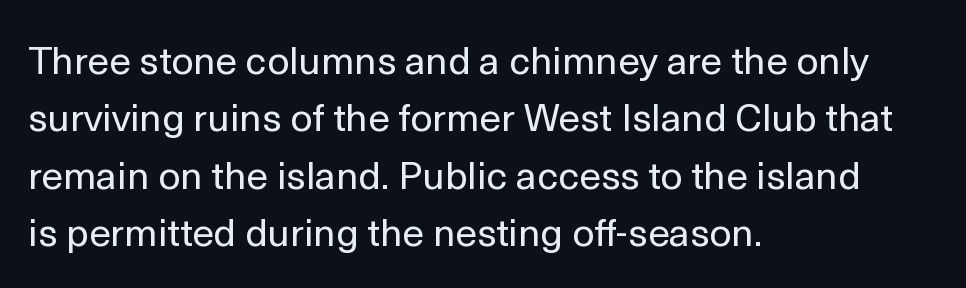
Q: Is the text bold? A: No.
Q: Is the text italic (slanted)? A: No, it is upright.
Q: Is the typeface a serif or a sans-serif typeface? A: Sans-serif.
Q: Is the text underlined? A: No.
Q: How is the paragraph aligned? A: Left-aligned.
Q: Is the spacing between letters normal or unusually wide? A: Normal.
Q: Is the spacing between lines tight, normal or loose? A: Normal.
Q: Width (condensed, normal, or wide)? A: Normal.
Q: x-height? A: Medium.
Q: Monospaced? A: No.
